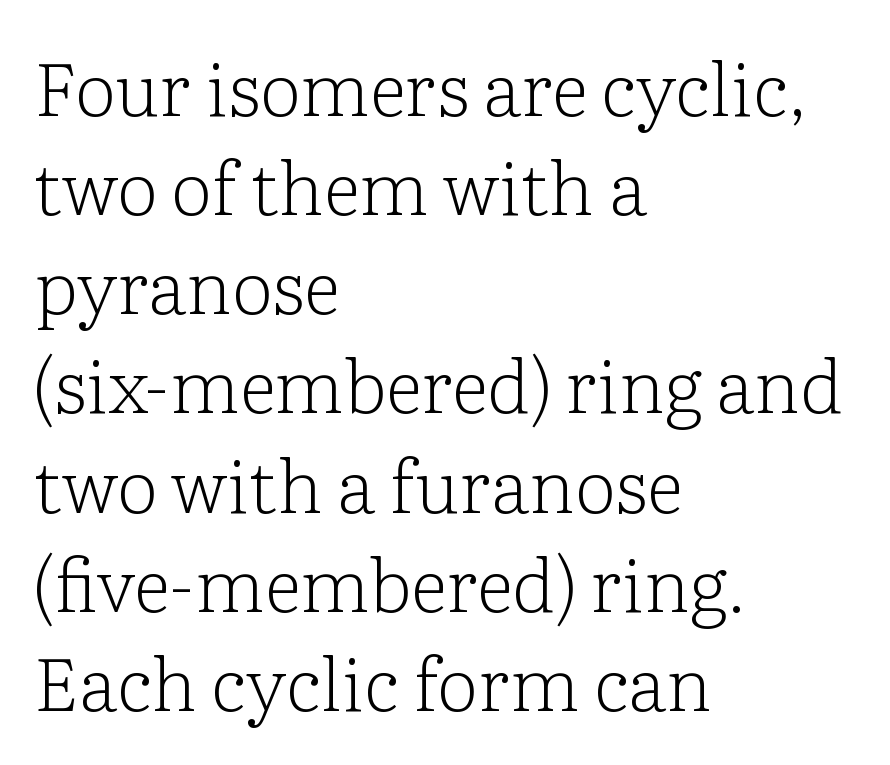
The image shows 74 px light serif type, upright; set left-aligned, normal line spacing (1.34x), normal letter spacing, not underlined; low stroke contrast and a medium x-height.
